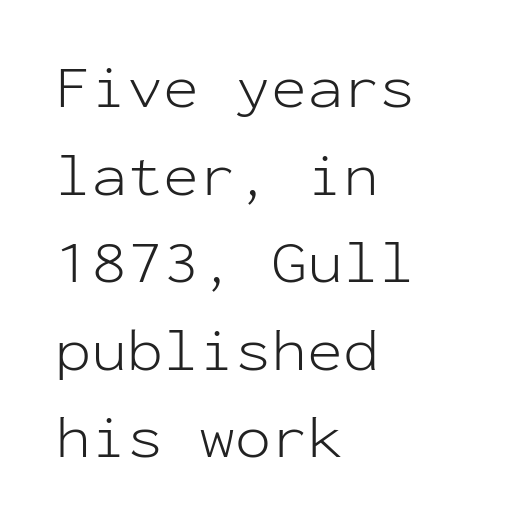
{"serif": "no", "italic": "no", "bold": "no", "weight": "light", "width": "normal", "stroke_contrast": "low", "x_height": "medium", "monospaced": "yes", "underline": "no", "align": "left", "line_spacing": "normal", "line_spacing_ratio": 1.46, "letter_spacing": "normal", "letter_spacing_em": 0.0, "glyph_px": 60}
